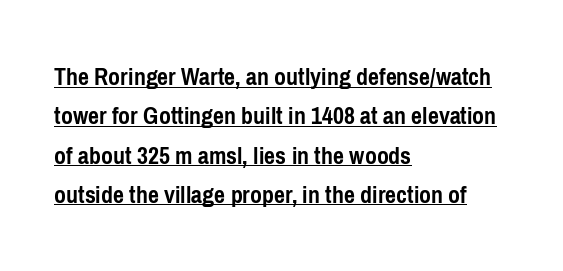
{"italic": "no", "bold": "yes", "underline": "yes", "align": "left", "line_spacing": "normal", "line_spacing_ratio": 1.51, "letter_spacing": "normal", "letter_spacing_em": 0.0, "glyph_px": 26}
